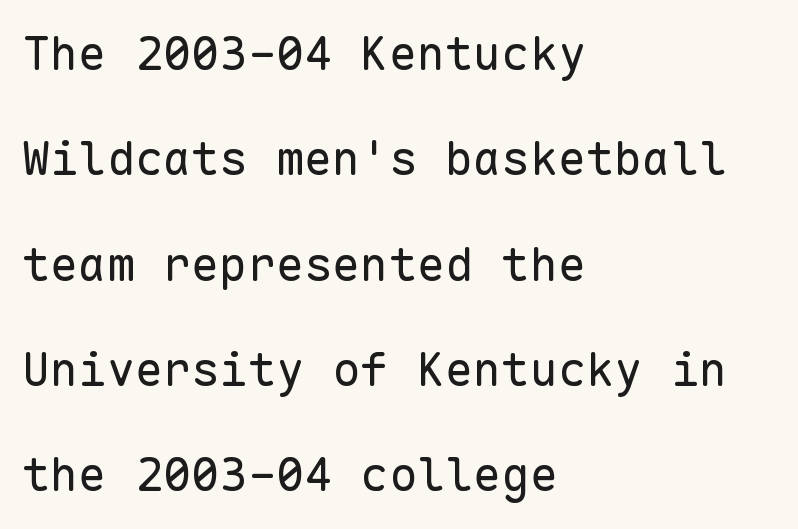
{"serif": "no", "italic": "no", "bold": "no", "weight": "regular", "width": "normal", "stroke_contrast": "low", "x_height": "medium", "monospaced": "yes", "underline": "no", "align": "left", "line_spacing": "loose", "line_spacing_ratio": 2.24, "letter_spacing": "normal", "letter_spacing_em": 0.0, "glyph_px": 47}
